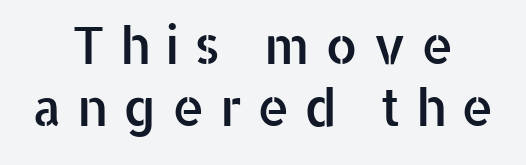
Casual observation: everything's sitting right in the middle. The area under the type is left untouched. Posture: straight, roman, zero tilt. Words appear elongated and porous because spacing is wide.
